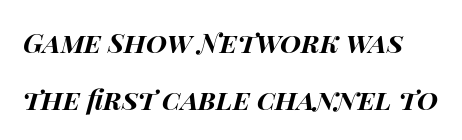
The image shows 27 px bold type, italic (leaning right); set loose line spacing (2.11x), normal letter spacing, not underlined.
